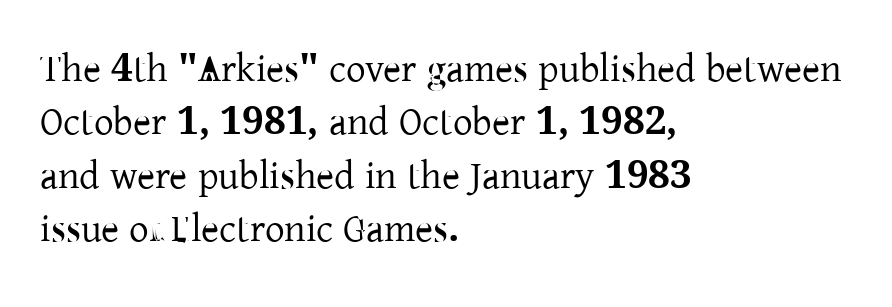
Q: Is the text italic (slanted)? A: No, it is upright.
Q: Is the typeface a serif or a sans-serif typeface? A: Serif.
Q: Is the text underlined? A: No.
Q: How is the paragraph aligned? A: Left-aligned.
Q: Is the spacing between letters normal or unusually wide? A: Normal.
Q: Is the spacing between lines tight, normal or loose? A: Normal.
Q: Width (condensed, normal, or wide)? A: Normal.
Q: Stroke contrast? A: Low.
Q: x-height? A: Medium.
Q: Monospaced? A: No.
